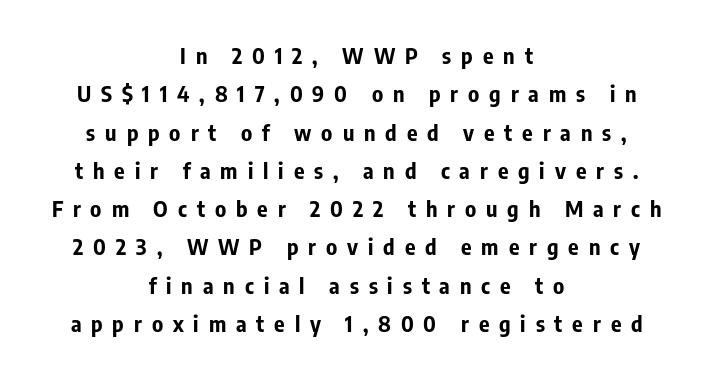
This rendering widens character spacing well past its baseline value. Notice how thick the strokes are: this is what a full bold looks like. These lines stack symmetrically, like a column narrowing and widening about its center. Descenders hang freely into open space. Style check: upright.
